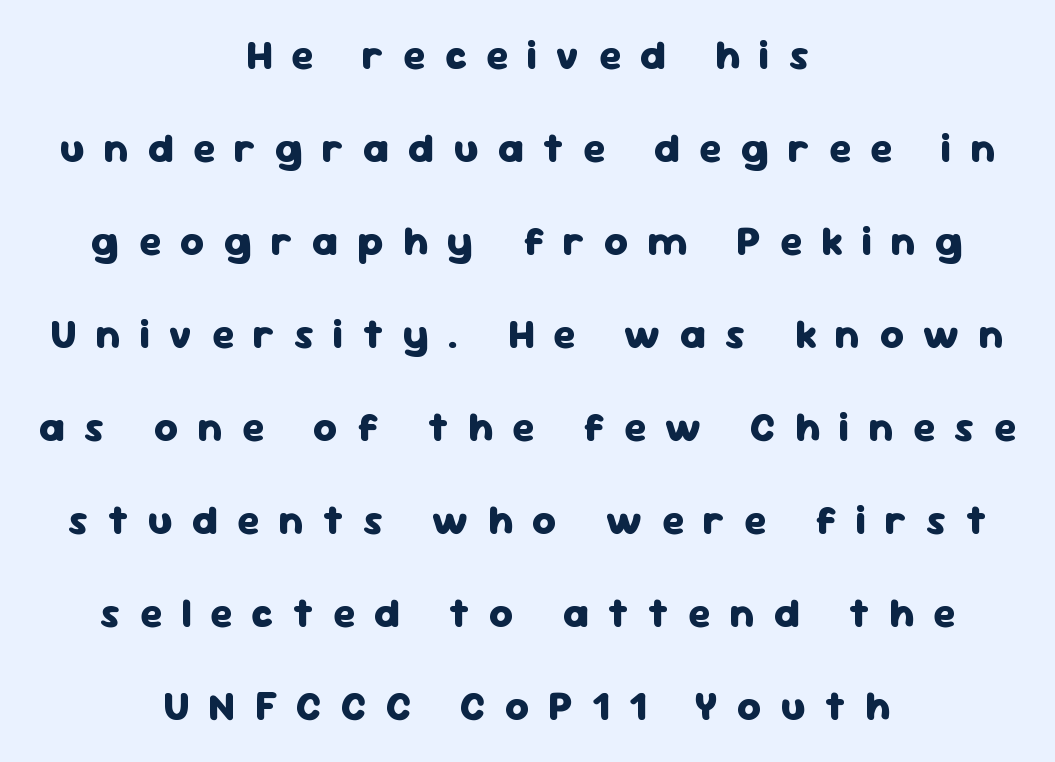
{"serif": "no", "italic": "no", "bold": "yes", "weight": "heavy", "width": "normal", "stroke_contrast": "low", "x_height": "medium", "monospaced": "no", "underline": "no", "align": "center", "line_spacing": "loose", "line_spacing_ratio": 2.27, "letter_spacing": "wide", "letter_spacing_em": 0.47, "glyph_px": 41}
